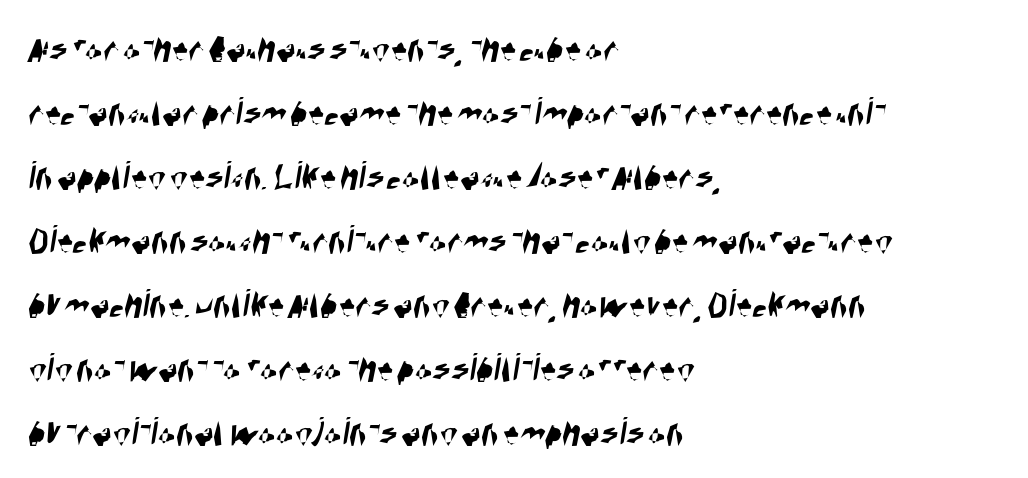
The passage shown stacks its lines at a standard gap. This sample uses a sans-serif face. The lines in this sample share a left origin and differ only in where they stop. The line texture is even and compact thanks to regular tracking. Anything drawn beneath the words? Only blank space.
